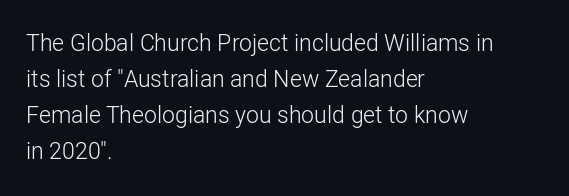
{"italic": "no", "bold": "no", "underline": "no", "align": "left", "line_spacing": "normal", "line_spacing_ratio": 1.57, "letter_spacing": "normal", "letter_spacing_em": 0.0, "glyph_px": 23}
